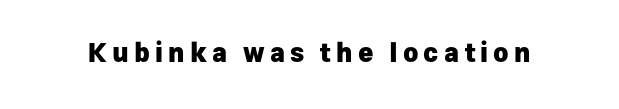
Descenders are the only things crossing below the line. The glyphs have the mass of a bold cut. Style check: upright. How are the letters spaced? Widely, with obvious added tracking.
